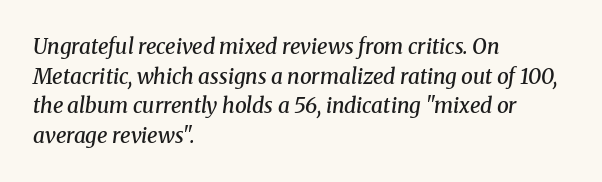
The image shows 21 px text type, italic (leaning right); set left-aligned, normal line spacing (1.41x), normal letter spacing, not underlined.
